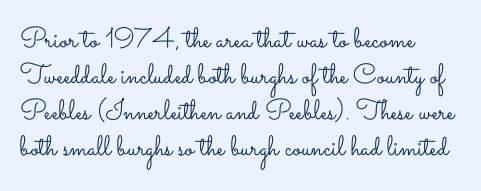
{"bold": "no", "weight": "light", "width": "wide", "stroke_contrast": "low", "x_height": "small", "monospaced": "no", "underline": "no", "align": "left", "line_spacing": "normal", "line_spacing_ratio": 1.29, "letter_spacing": "normal", "letter_spacing_em": 0.0, "glyph_px": 28}
